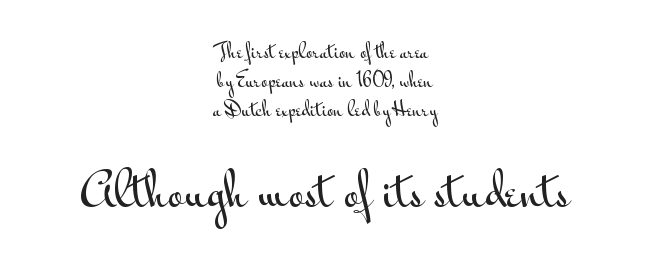
The image shows 44 px wide sans-serif type; set centered, normal line spacing (1.61x), normal letter spacing, not underlined; the second (bottom) block is 2.44x larger; medium stroke contrast and a small x-height.
